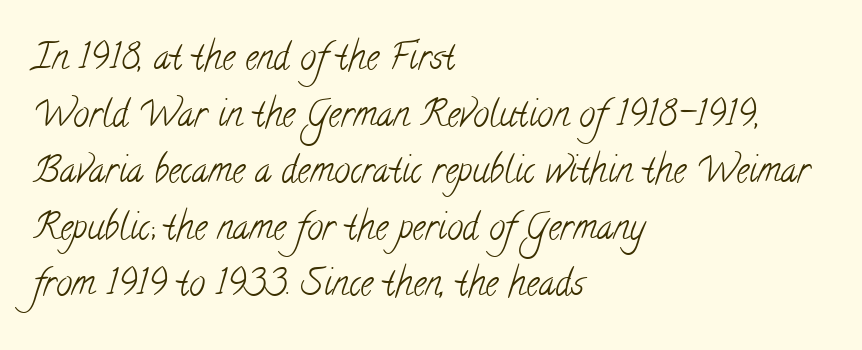
The image shows 36 px light, condensed serif type; set left-aligned, normal line spacing (1.57x), normal letter spacing, not underlined; low stroke contrast and a small x-height.
